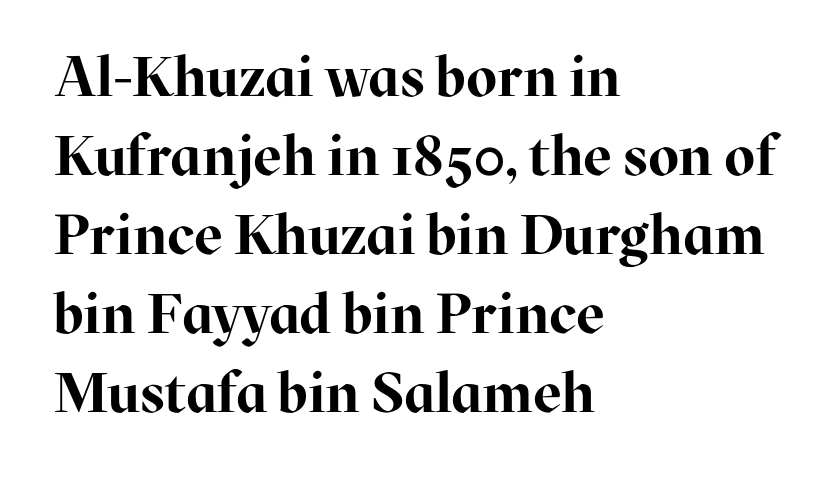
{"serif": "yes", "italic": "no", "bold": "yes", "weight": "bold", "width": "normal", "stroke_contrast": "high", "x_height": "medium", "monospaced": "no", "underline": "no", "align": "left", "line_spacing": "normal", "line_spacing_ratio": 1.41, "letter_spacing": "normal", "letter_spacing_em": 0.0, "glyph_px": 56}
